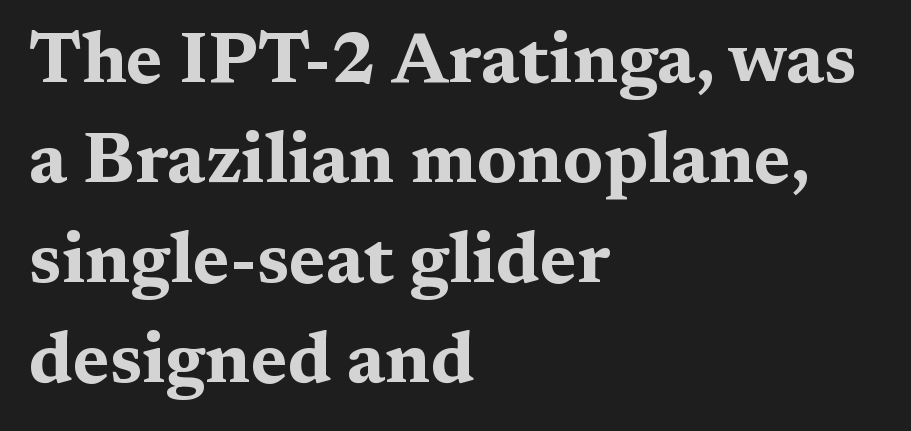
{"serif": "yes", "italic": "no", "bold": "yes", "weight": "bold", "width": "wide", "stroke_contrast": "medium", "x_height": "medium", "monospaced": "no", "underline": "no", "align": "left", "line_spacing": "normal", "line_spacing_ratio": 1.41, "letter_spacing": "normal", "letter_spacing_em": 0.0, "glyph_px": 71}
